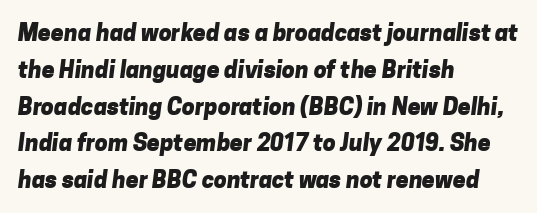
Weight check: bold — yes, fully. Honestly, the letter spacing is just normal — you wouldn't notice it. Lines of text with bare space underneath. Visually the block forms a straight wall on the left and a jagged coastline on the right. The block of text has a typical density, with ordinary space between rows.
